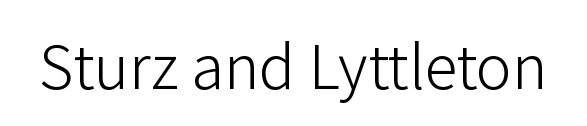
The image shows 60 px light sans-serif type, upright; set normal letter spacing, not underlined; low stroke contrast and a medium x-height.
